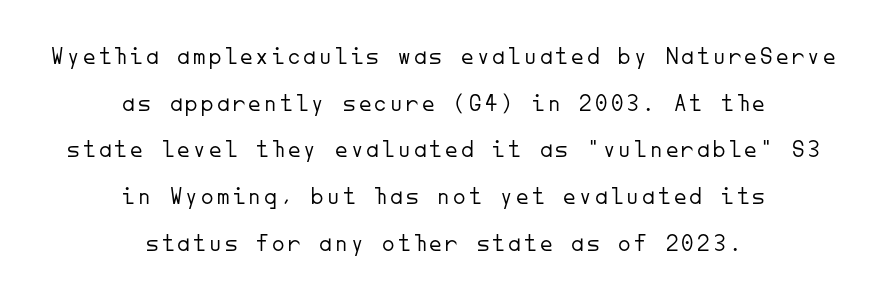
{"italic": "no", "bold": "no", "underline": "no", "align": "center", "line_spacing_ratio": 1.87, "glyph_px": 25}
